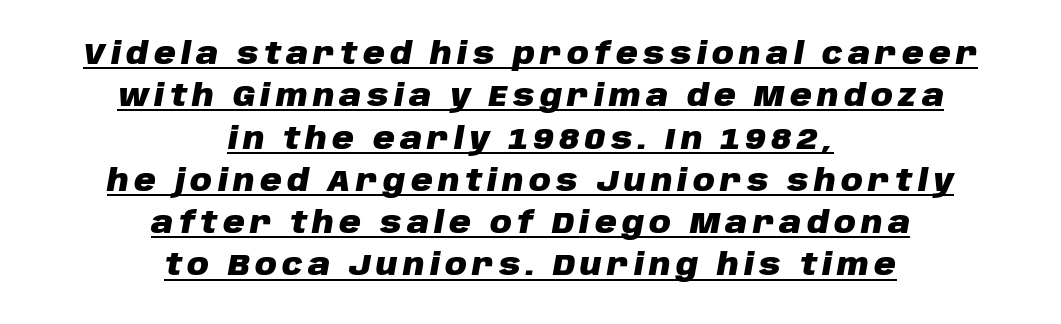
These words are printed bold, with thick strokes throughout. These characters rest on top of a visible drawn line. The lines in this sample share a center point and differ in where they start and stop. Looking at the ascenders, they clearly lean. The face used here is proportionally spaced, like ordinary book or web type. Notice how descenders clear the ascenders below comfortably — that's standard leading.
